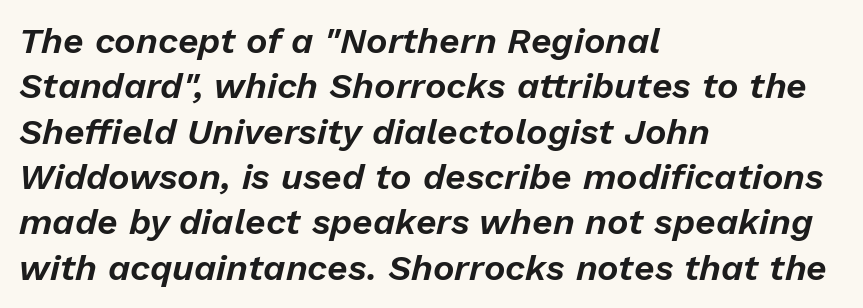
The image shows 36 px text type, italic (leaning right); set left-aligned, normal line spacing (1.26x), normal letter spacing, not underlined; low stroke contrast and a medium x-height.
